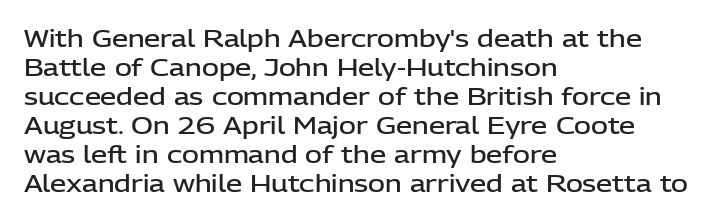
Q: Is the text bold? A: Semi-bold.
Q: Is the text italic (slanted)? A: No, it is upright.
Q: Is the text underlined? A: No.
Q: How is the paragraph aligned? A: Left-aligned.
Q: Is the spacing between letters normal or unusually wide? A: Normal.
Q: Is the spacing between lines tight, normal or loose? A: Normal.
